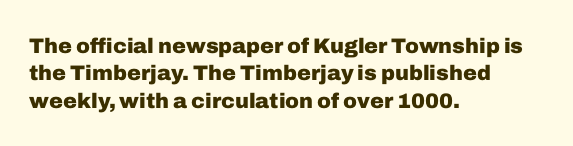
The rendering anchors every line to the left-hand side. This is the regular roman posture of the typeface. A normal amount of white space separates one row of letters from the next. The face used here is rendered with its standard letterfit. A clean baseline with only descenders dipping below it. The sample has been set heavy, in full bold.
